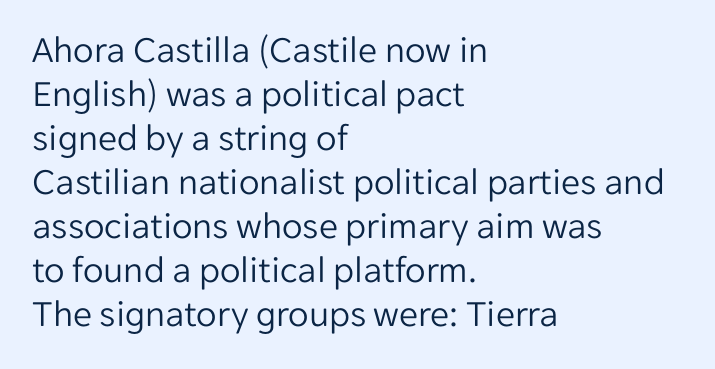
Decoration check: the copy has no underline. One-word summary of the alignment: left. Upright lettering throughout. Nothing sits at the stroke ends, so this counts as sans-serif. Do the characters align in a grid? No, the font is proportional.
